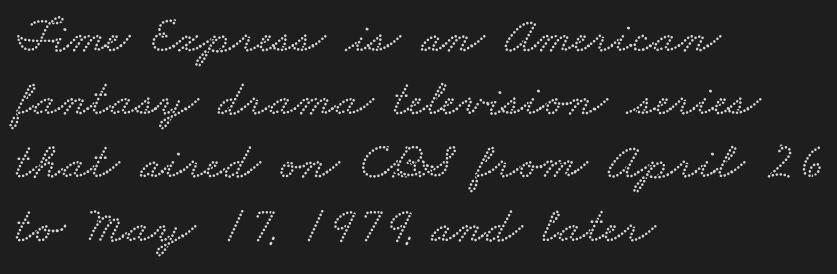
{"width": "wide", "stroke_contrast": "low", "x_height": "small", "monospaced": "no", "underline": "no", "align": "left", "line_spacing_ratio": 1.24, "letter_spacing": "normal", "letter_spacing_em": 0.0, "glyph_px": 51}
